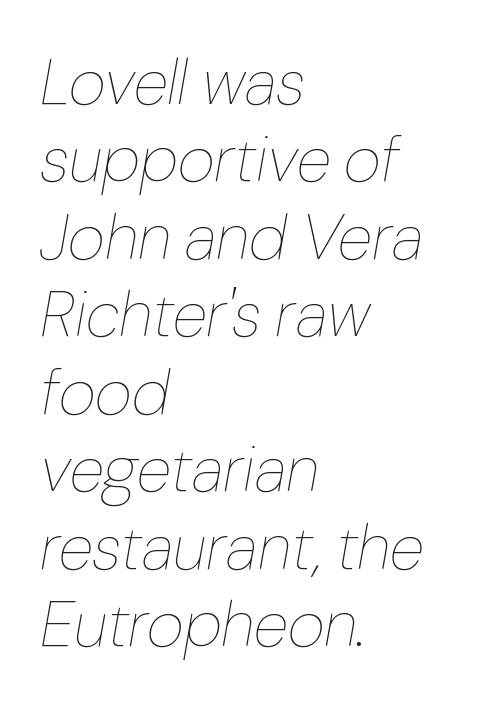
Q: Is the text bold? A: No.
Q: Is the text italic (slanted)? A: Yes, it leans right by about 10 degrees.
Q: Is the text underlined? A: No.
Q: How is the paragraph aligned? A: Left-aligned.
Q: Is the spacing between letters normal or unusually wide? A: Normal.
Q: Width (condensed, normal, or wide)? A: Normal.
Q: Stroke contrast? A: Low.
Q: x-height? A: Medium.
Q: Monospaced? A: No.
